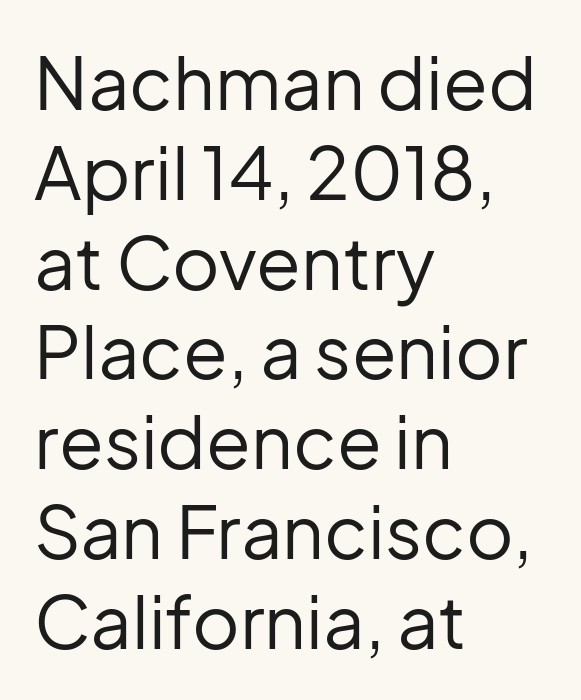
Quick note: underline off. On a weight scale, this lands at 450 or below. Here the designer chose a conventional face with non-uniform glyph widths. Each word holds together tightly as a unit, with standard inter-letter gaps.
